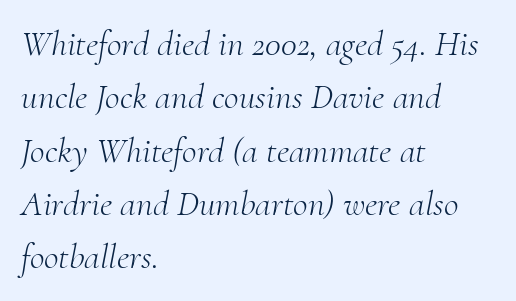
{"serif": "yes", "italic": "yes", "lean": "right", "slant_degrees": 10, "bold": "no", "weight": "light", "width": "normal", "stroke_contrast": "medium", "x_height": "small", "monospaced": "no", "underline": "no", "align": "left", "line_spacing": "normal", "line_spacing_ratio": 1.48, "letter_spacing": "normal", "letter_spacing_em": 0.0, "glyph_px": 36}
